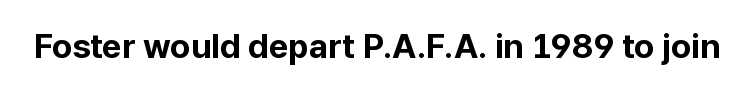
Q: Is the text bold? A: Yes.
Q: Is the text italic (slanted)? A: No, it is upright.
Q: Is the typeface a serif or a sans-serif typeface? A: Sans-serif.
Q: Is the text underlined? A: No.
Q: Is the spacing between letters normal or unusually wide? A: Normal.
Q: Width (condensed, normal, or wide)? A: Normal.
Q: Stroke contrast? A: Low.
Q: x-height? A: Medium.
Q: Monospaced? A: No.
